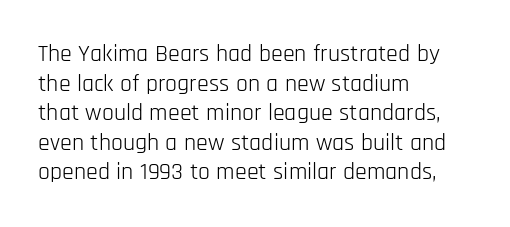
Words appear dense and cohesive because spacing is normal. Stem width sits at or under what a default text font uses. Honestly, there is no underline to notice here at all. The lettering stays uniformly vertical, giving the passage a roman look.
